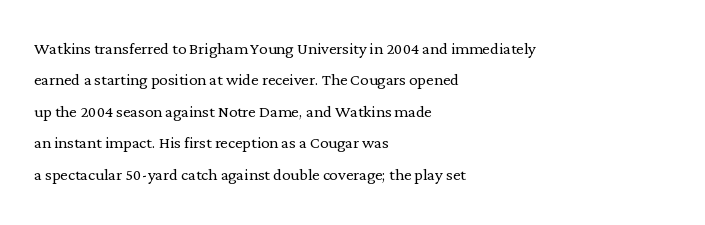
Each row of text sits above clean, open space. Italic? Not at all — the glyphs are vertical. Typeset ragged right — the left edge is the straight one. Each word holds together tightly as a unit, with standard inter-letter gaps. Interline gaps are of average width in this sample.
